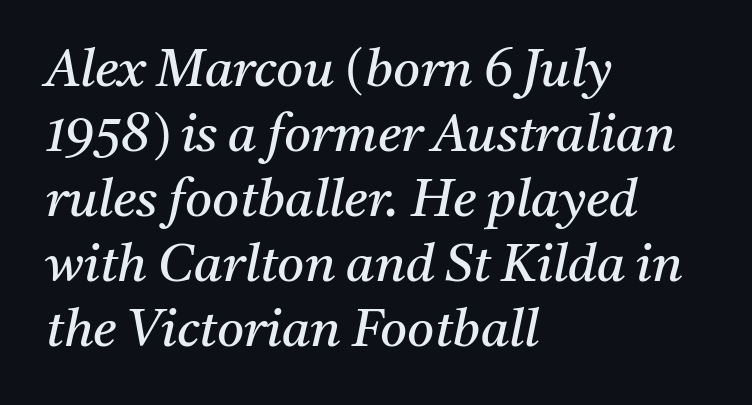
The image shows 52 px regular-weight serif type, italic (leaning right); set left-aligned, normal line spacing (1.25x), normal letter spacing, not underlined; medium stroke contrast and a medium x-height.
